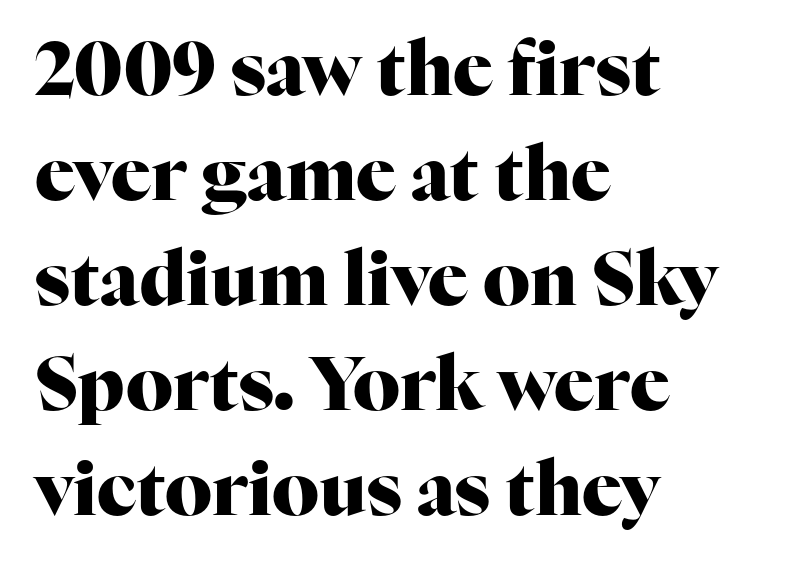
{"serif": "yes", "italic": "no", "bold": "yes", "weight": "heavy", "width": "normal", "stroke_contrast": "high", "x_height": "medium", "monospaced": "no", "underline": "no", "align": "left", "line_spacing": "normal", "line_spacing_ratio": 1.42, "letter_spacing": "normal", "letter_spacing_em": 0.0, "glyph_px": 74}
